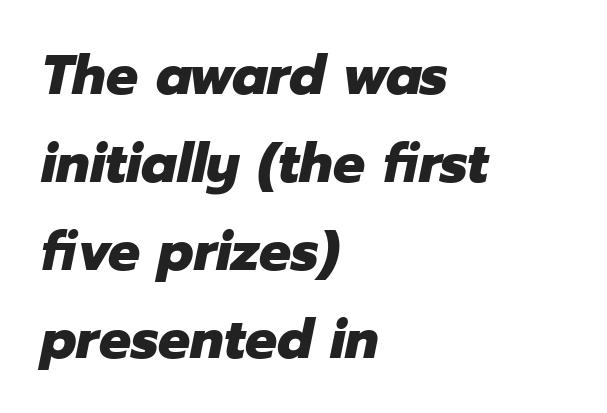
Q: Is the text bold? A: Yes.
Q: Is the text italic (slanted)? A: Yes, it leans right by about 12 degrees.
Q: Is the text underlined? A: No.
Q: How is the paragraph aligned? A: Left-aligned.
Q: Is the spacing between letters normal or unusually wide? A: Normal.
Q: Is the spacing between lines tight, normal or loose? A: Normal.
Q: Width (condensed, normal, or wide)? A: Normal.
Q: Stroke contrast? A: Low.
Q: x-height? A: Medium.
Q: Monospaced? A: No.
